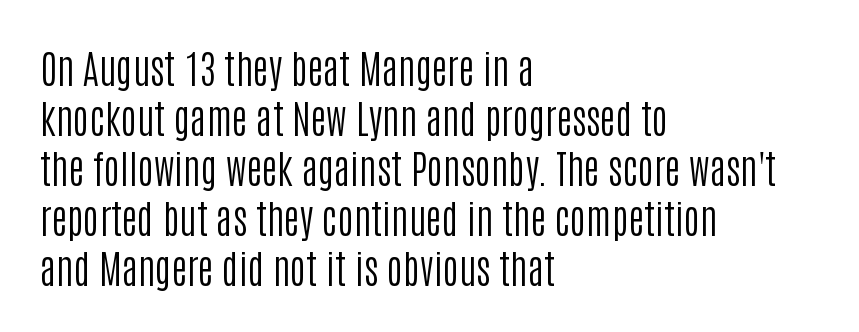
{"serif": "no", "italic": "no", "bold": "no", "weight": "regular", "width": "condensed", "stroke_contrast": "low", "x_height": "large", "monospaced": "no", "underline": "no", "align": "left", "line_spacing": "normal", "line_spacing_ratio": 1.28, "letter_spacing": "normal", "letter_spacing_em": 0.0, "glyph_px": 39}
